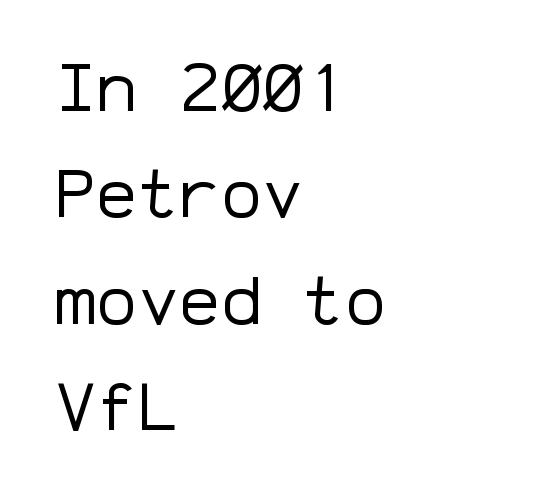
Q: Is the text bold? A: No.
Q: Is the text italic (slanted)? A: No, it is upright.
Q: Is the typeface a serif or a sans-serif typeface? A: Sans-serif.
Q: Is the text underlined? A: No.
Q: How is the paragraph aligned? A: Left-aligned.
Q: Is the spacing between letters normal or unusually wide? A: Normal.
Q: Is the spacing between lines tight, normal or loose? A: Normal.
Q: Width (condensed, normal, or wide)? A: Normal.
Q: Stroke contrast? A: Low.
Q: x-height? A: Medium.
Q: Monospaced? A: Yes.
